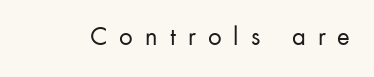
The image shows 27 px text type, upright; set unusually wide letter spacing (+0.45 em), not underlined.
